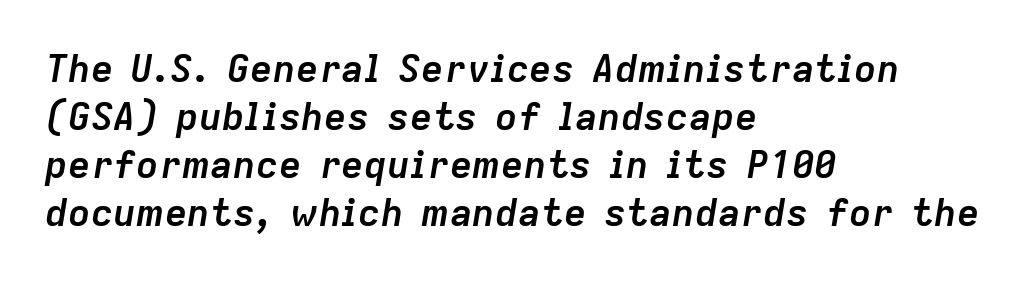
{"italic": "yes", "lean": "right", "slant_degrees": 9, "bold": "yes", "weight": "semibold", "width": "normal", "stroke_contrast": "low", "x_height": "medium", "monospaced": "no", "underline": "no", "align": "left", "line_spacing": "normal", "line_spacing_ratio": 1.26, "letter_spacing": "normal", "letter_spacing_em": 0.0, "glyph_px": 38}
